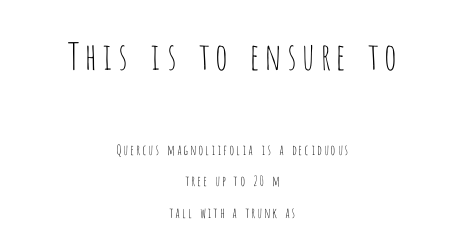
{"serif": "no", "italic": "no", "bold": "no", "weight": "thin", "width": "condensed", "stroke_contrast": "low", "x_height": "large", "monospaced": "no", "underline": "no", "align": "center", "line_spacing": "loose", "line_spacing_ratio": 2.25, "larger_block": "first", "size_ratio": 2.64, "glyph_px": 37}
